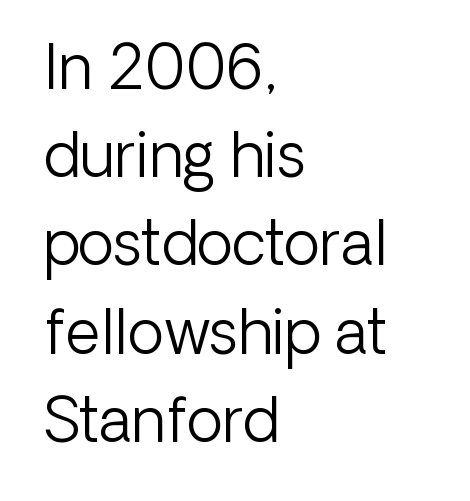
Q: Is the text bold? A: No.
Q: Is the text italic (slanted)? A: No, it is upright.
Q: Is the typeface a serif or a sans-serif typeface? A: Sans-serif.
Q: Is the text underlined? A: No.
Q: How is the paragraph aligned? A: Left-aligned.
Q: Is the spacing between letters normal or unusually wide? A: Normal.
Q: Is the spacing between lines tight, normal or loose? A: Normal.
Q: Width (condensed, normal, or wide)? A: Normal.
Q: Stroke contrast? A: Low.
Q: x-height? A: Medium.
Q: Monospaced? A: No.
